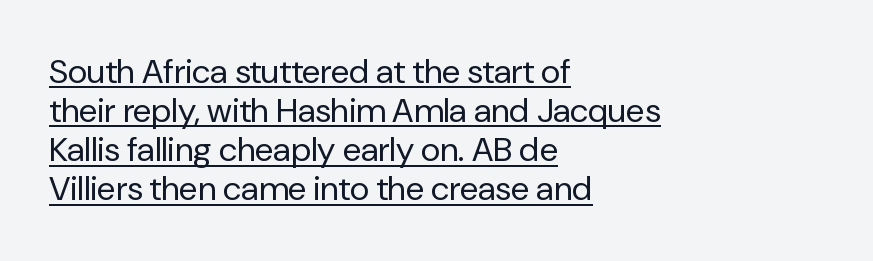
{"serif": "no", "italic": "no", "bold": "no", "weight": "regular", "width": "normal", "stroke_contrast": "low", "x_height": "medium", "monospaced": "no", "underline": "yes", "align": "left", "line_spacing": "tight", "line_spacing_ratio": 1.15, "letter_spacing": "normal", "letter_spacing_em": 0.0, "glyph_px": 34}
